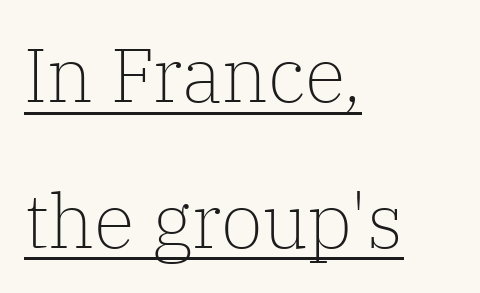
Successive baselines arrive slowly, with a big drop between each. Looks like someone drew a line under every word here. A typesetter would call this proportional, since set widths differ per character. The line texture is even and compact thanks to regular tracking. Horizontally, the lines are justified to the leading edge only.
